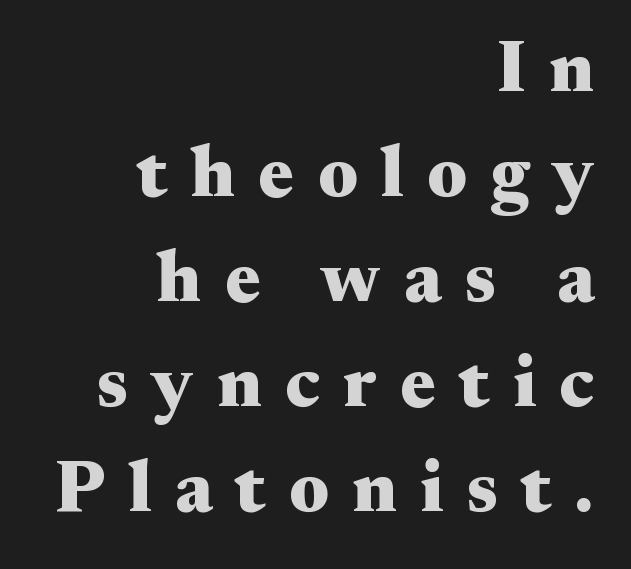
{"serif": "yes", "italic": "no", "bold": "yes", "weight": "heavy", "width": "wide", "stroke_contrast": "medium", "x_height": "small", "monospaced": "no", "underline": "no", "align": "right", "line_spacing": "normal", "line_spacing_ratio": 1.44, "letter_spacing": "wide", "letter_spacing_em": 0.32, "glyph_px": 73}
